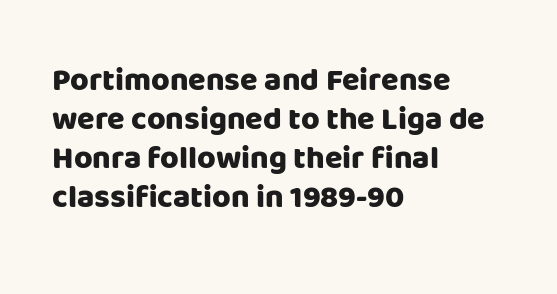
{"serif": "no", "italic": "no", "bold": "yes", "weight": "heavy", "width": "normal", "stroke_contrast": "low", "x_height": "large", "monospaced": "no", "underline": "no", "align": "left", "line_spacing_ratio": 1.22, "letter_spacing": "normal", "letter_spacing_em": 0.0, "glyph_px": 32}
